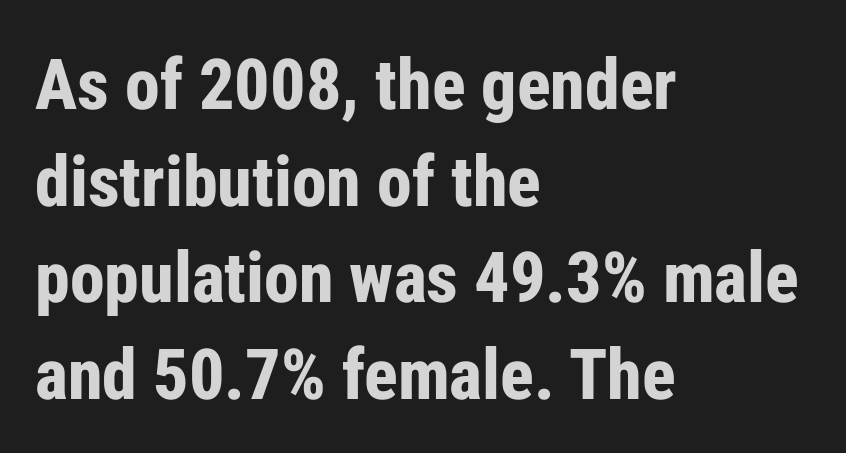
Q: Is the text bold? A: Yes.
Q: Is the text italic (slanted)? A: No, it is upright.
Q: Is the typeface a serif or a sans-serif typeface? A: Sans-serif.
Q: Is the text underlined? A: No.
Q: How is the paragraph aligned? A: Left-aligned.
Q: Is the spacing between letters normal or unusually wide? A: Normal.
Q: Is the spacing between lines tight, normal or loose? A: Normal.
Q: Width (condensed, normal, or wide)? A: Condensed.
Q: Stroke contrast? A: Low.
Q: x-height? A: Medium.
Q: Monospaced? A: No.
